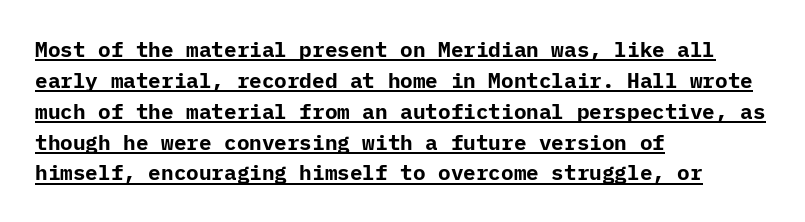
Q: Is the text bold? A: Yes.
Q: Is the text italic (slanted)? A: No, it is upright.
Q: Is the text underlined? A: Yes.
Q: How is the paragraph aligned? A: Left-aligned.
Q: Is the spacing between letters normal or unusually wide? A: Normal.
Q: Is the spacing between lines tight, normal or loose? A: Normal.
